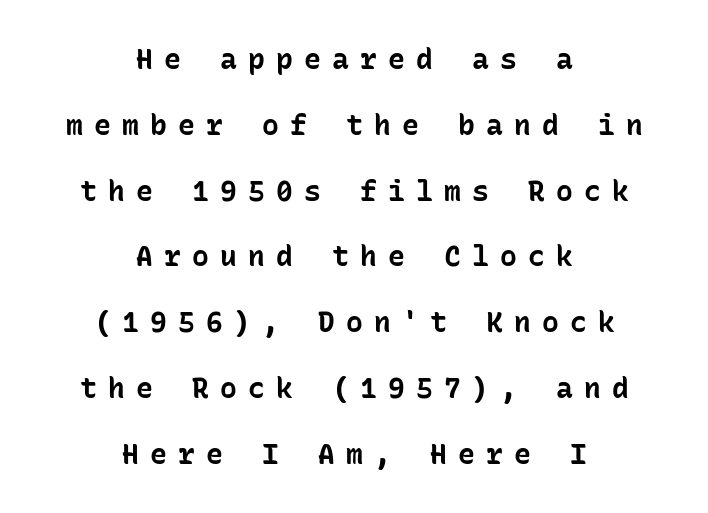
Q: Is the text bold? A: Yes.
Q: Is the text italic (slanted)? A: No, it is upright.
Q: Is the typeface a serif or a sans-serif typeface? A: Sans-serif.
Q: Is the text underlined? A: No.
Q: How is the paragraph aligned? A: Centered.
Q: Is the spacing between letters normal or unusually wide? A: Unusually wide.
Q: Is the spacing between lines tight, normal or loose? A: Loose.
Q: Width (condensed, normal, or wide)? A: Normal.
Q: Stroke contrast? A: Low.
Q: x-height? A: Medium.
Q: Monospaced? A: Yes.
